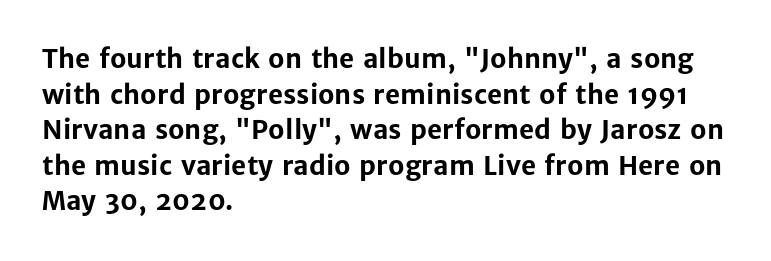
The image shows 26 px bold type, upright; set left-aligned, normal line spacing (1.37x), normal letter spacing, not underlined.
